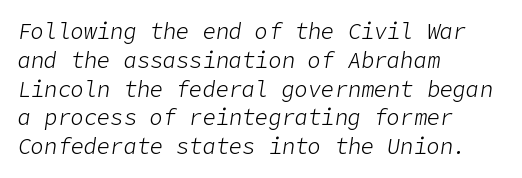
The image shows 22 px text type, italic (leaning right); set left-aligned, normal line spacing (1.31x), normal letter spacing, not underlined.
